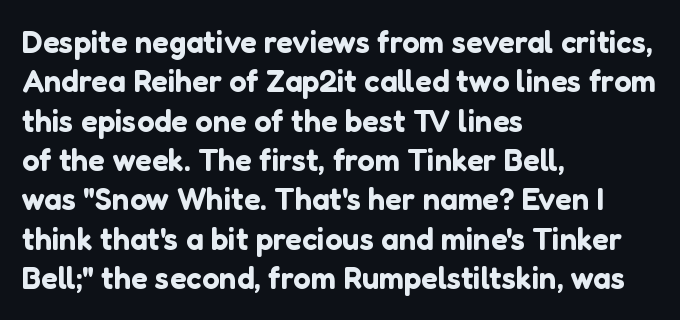
{"serif": "no", "italic": "no", "width": "normal", "stroke_contrast": "low", "x_height": "medium", "monospaced": "no", "underline": "no", "align": "left", "line_spacing": "normal", "line_spacing_ratio": 1.27, "letter_spacing": "normal", "letter_spacing_em": 0.0, "glyph_px": 31}
